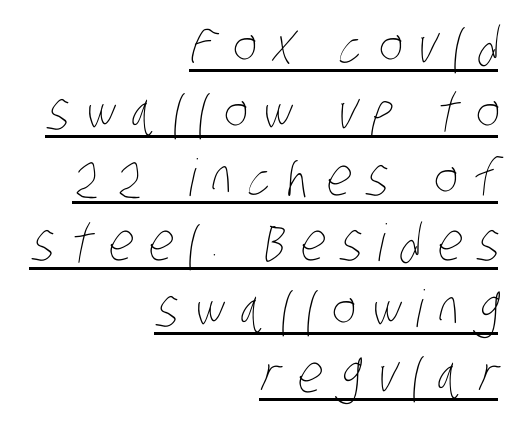
Q: Is the text bold? A: No.
Q: Is the text underlined? A: Yes.
Q: How is the paragraph aligned? A: Right-aligned.
Q: Is the spacing between letters normal or unusually wide? A: Unusually wide.
Q: Is the spacing between lines tight, normal or loose? A: Normal.
Q: Width (condensed, normal, or wide)? A: Condensed.
Q: Stroke contrast? A: Low.
Q: x-height? A: Large.
Q: Monospaced? A: No.
